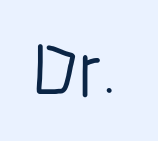
The characters display no serif detailing; their extremities are plain. Tracking here is standard; glyphs follow each other at the usual distance. The letters stand upright; this is a roman face. Looks like regular typesetting: each glyph gets only the width it needs.
